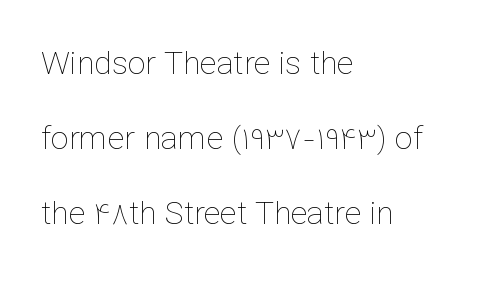
Q: Is the text bold? A: No.
Q: Is the text italic (slanted)? A: No, it is upright.
Q: Is the text underlined? A: No.
Q: How is the paragraph aligned? A: Left-aligned.
Q: Is the spacing between letters normal or unusually wide? A: Normal.
Q: Is the spacing between lines tight, normal or loose? A: Loose.
Q: Width (condensed, normal, or wide)? A: Normal.
Q: Stroke contrast? A: Low.
Q: x-height? A: Medium.
Q: Monospaced? A: No.
